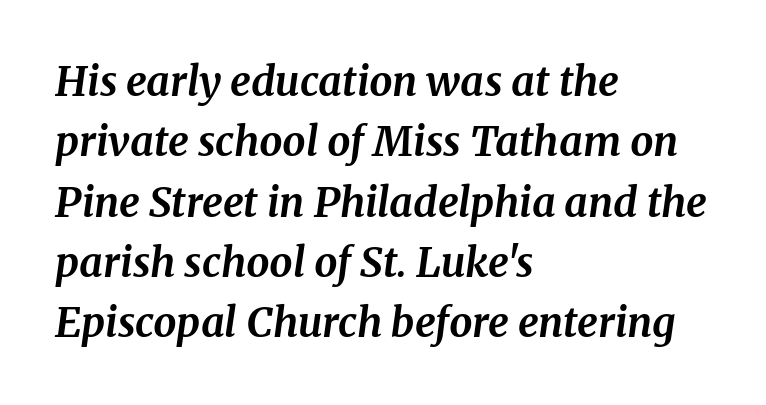
Q: Is the text bold? A: Yes.
Q: Is the text italic (slanted)? A: Yes, it leans right by about 8 degrees.
Q: Is the typeface a serif or a sans-serif typeface? A: Serif.
Q: Is the text underlined? A: No.
Q: How is the paragraph aligned? A: Left-aligned.
Q: Is the spacing between letters normal or unusually wide? A: Normal.
Q: Is the spacing between lines tight, normal or loose? A: Normal.
Q: Width (condensed, normal, or wide)? A: Normal.
Q: Stroke contrast? A: Medium.
Q: x-height? A: Medium.
Q: Monospaced? A: No.
